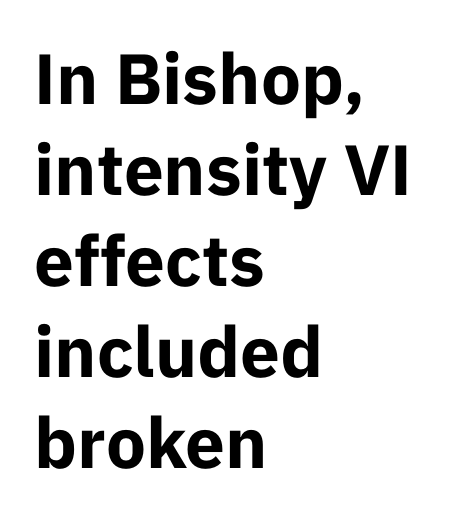
{"serif": "no", "italic": "no", "bold": "yes", "weight": "bold", "width": "normal", "stroke_contrast": "low", "x_height": "medium", "monospaced": "no", "underline": "no", "align": "left", "line_spacing": "normal", "line_spacing_ratio": 1.28, "letter_spacing": "normal", "letter_spacing_em": 0.0, "glyph_px": 71}
